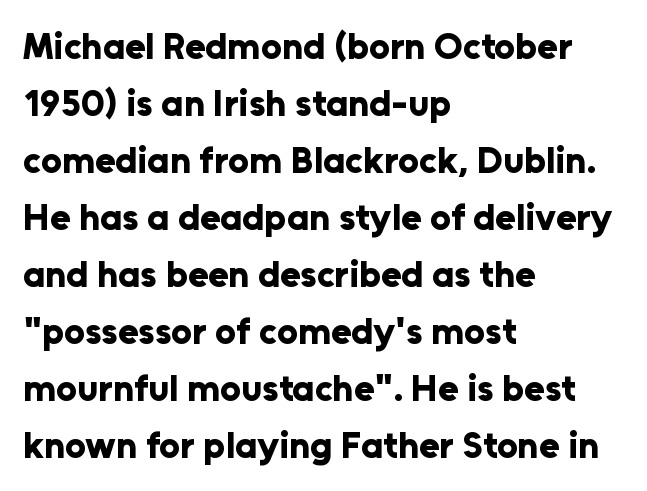
The image shows 37 px bold sans-serif type, upright; set left-aligned, normal line spacing (1.54x), normal letter spacing, not underlined; low stroke contrast and a medium x-height.
